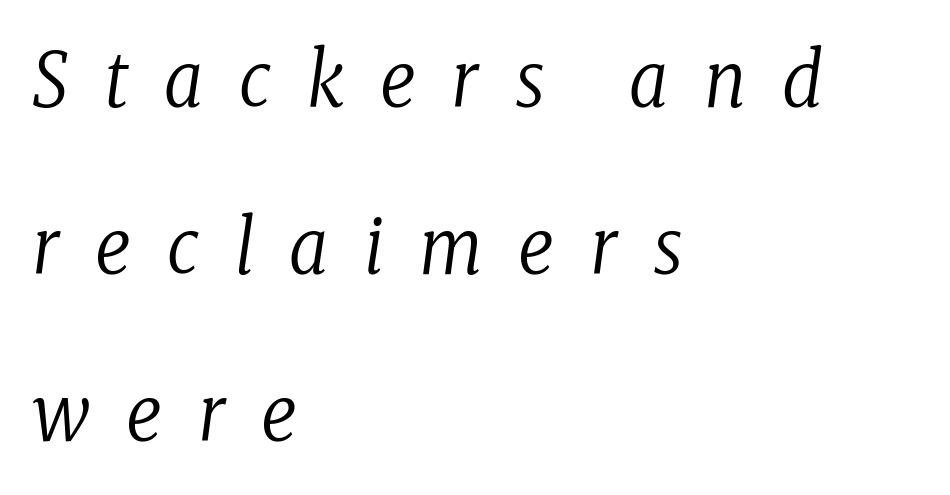
{"serif": "yes", "italic": "yes", "lean": "right", "slant_degrees": 8, "bold": "no", "weight": "regular", "width": "condensed", "stroke_contrast": "low", "x_height": "medium", "monospaced": "no", "underline": "no", "align": "left", "line_spacing": "loose", "line_spacing_ratio": 2.2, "letter_spacing": "wide", "letter_spacing_em": 0.47, "glyph_px": 76}
